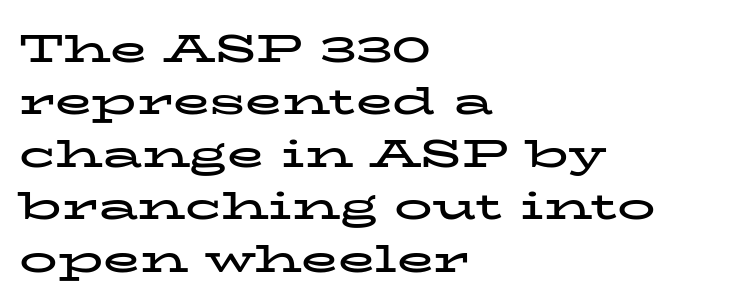
The image shows 38 px bold, wide serif type, upright; set left-aligned, normal line spacing (1.38x), normal letter spacing, not underlined; low stroke contrast and a medium x-height.
